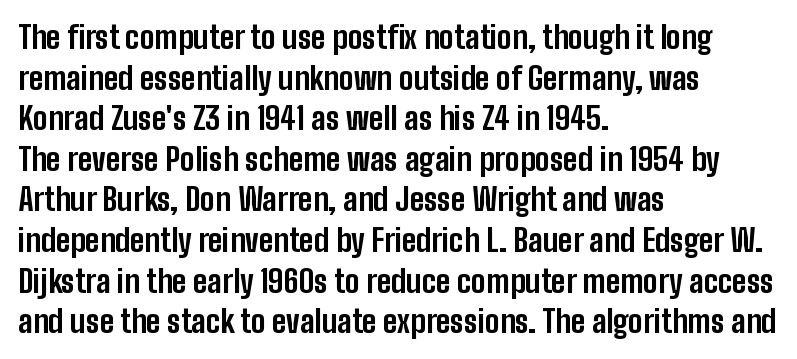
The block of text has a typical density, with ordinary space between rows. The paragraph has a hard left edge and a soft right edge. Check where the strokes stop: nothing finishes them off — pure sans. The face used here has the dense, thick strokes of a bold. The letters stand upright; this is a roman face. Is this a fixed-width face? No — the glyphs have proportional, varying widths.
